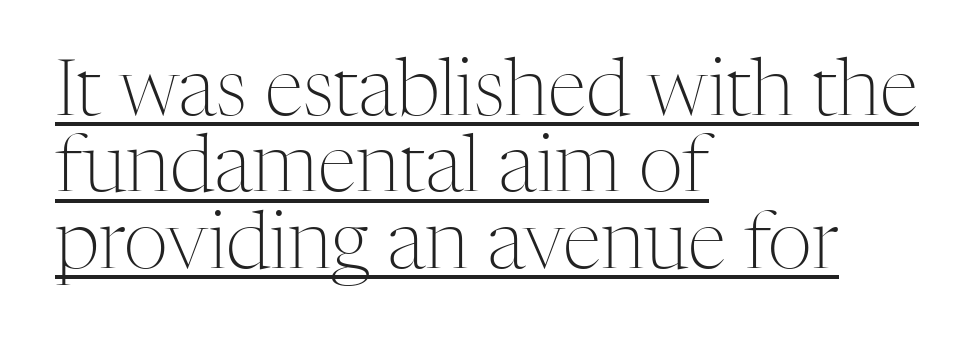
In designer terms, the underline attribute is active on this setting. On a weight scale, this lands at 450 or below. The gaps between neighbouring characters are ordinary and unremarkable. The type sits square on the baseline with zero lean.
